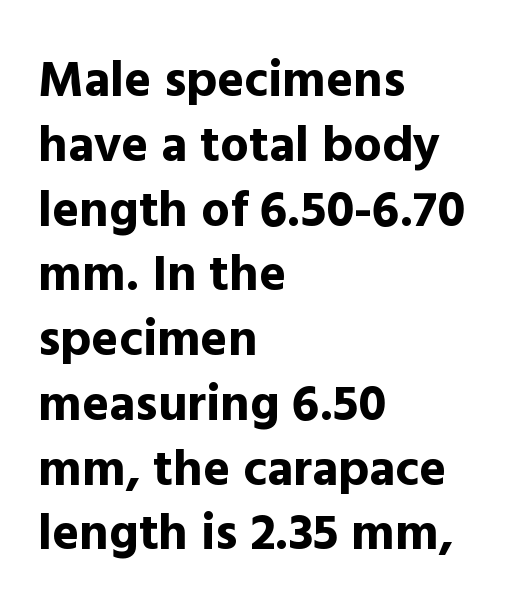
The image shows 51 px bold sans-serif type, upright; set left-aligned, normal line spacing (1.27x), normal letter spacing, not underlined; a medium x-height.
